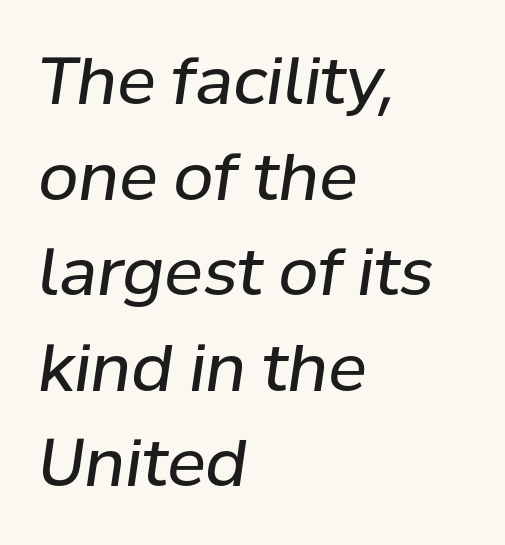
{"italic": "yes", "lean": "right", "slant_degrees": 8, "bold": "no", "weight": "regular", "width": "normal", "stroke_contrast": "low", "x_height": "medium", "monospaced": "no", "underline": "no", "align": "left", "line_spacing": "normal", "line_spacing_ratio": 1.47, "letter_spacing": "normal", "letter_spacing_em": 0.0, "glyph_px": 65}
